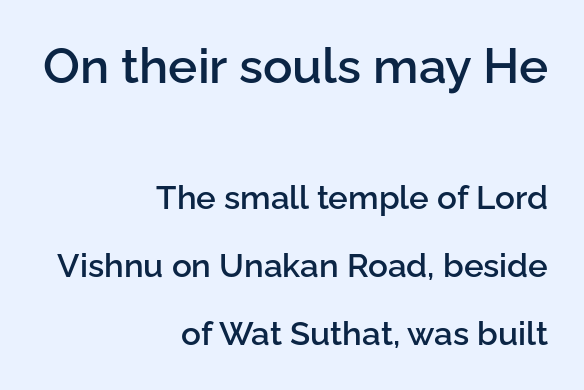
Q: Is the text bold? A: Semi-bold.
Q: Is the text italic (slanted)? A: No, it is upright.
Q: Is the typeface a serif or a sans-serif typeface? A: Sans-serif.
Q: Is the text underlined? A: No.
Q: How is the paragraph aligned? A: Right-aligned.
Q: Is the spacing between letters normal or unusually wide? A: Normal.
Q: Is the spacing between lines tight, normal or loose? A: Loose.
Q: Which block of text is set in a larger size, the first (top) or the second (bottom)? A: The first (top) one.
Q: Width (condensed, normal, or wide)? A: Normal.
Q: Stroke contrast? A: Low.
Q: x-height? A: Medium.
Q: Monospaced? A: No.
